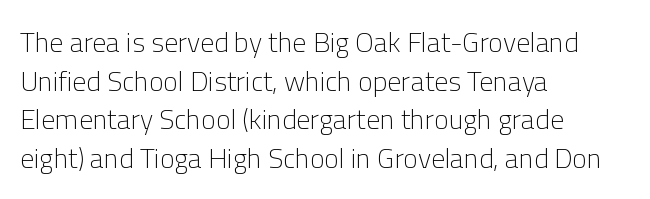
The image shows 28 px light sans-serif type, upright; set left-aligned, normal line spacing (1.38x), normal letter spacing, not underlined; low stroke contrast and a medium x-height.
